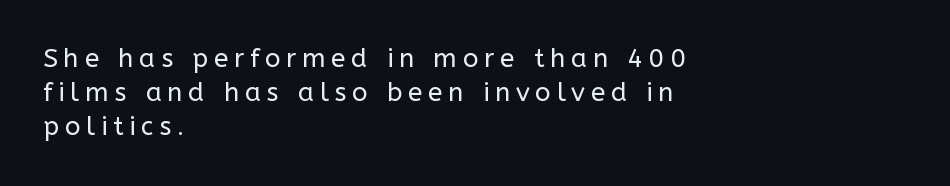
The image shows 26 px text type, upright; set left-aligned, normal line spacing (1.31x), unusually wide letter spacing (+0.22 em), not underlined.
